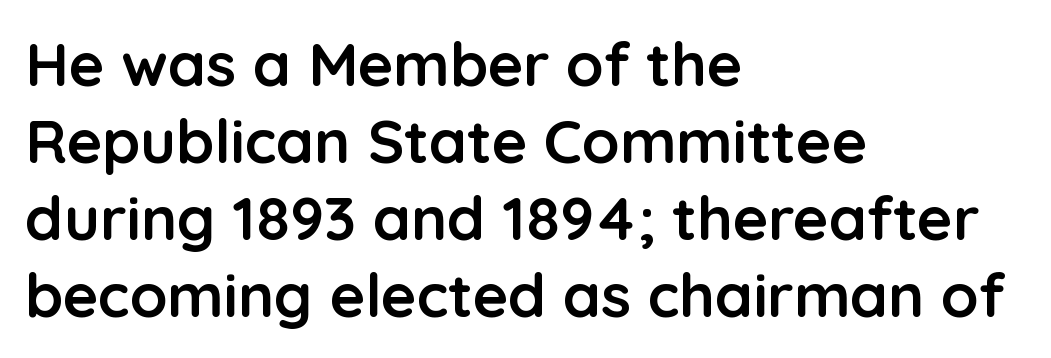
You could not count columns in this text — the font is proportionally spaced. Nobody drew a line under any word here. Casual observation: everything's shoved over to the left. Observe the absence of serifs on each vertical stroke in this sample. Standard letterfit; no display-style spreading of the glyphs. The typesetting leans heavy: a genuine bold.
